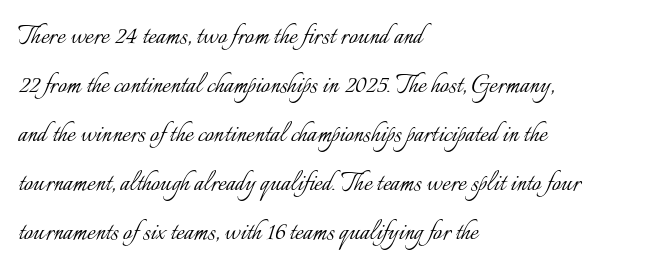
{"bold": "no", "weight": "light", "width": "normal", "stroke_contrast": "low", "x_height": "small", "monospaced": "no", "underline": "no", "align": "left", "line_spacing": "normal", "line_spacing_ratio": 1.58, "letter_spacing": "normal", "letter_spacing_em": 0.0, "glyph_px": 31}
